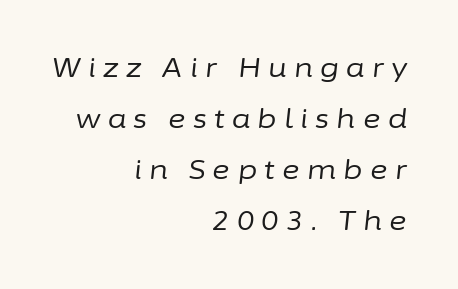
The image shows 27 px text type, italic (leaning right); set right-aligned, line spacing 1.89x, unusually wide letter spacing (+0.27 em), not underlined.
